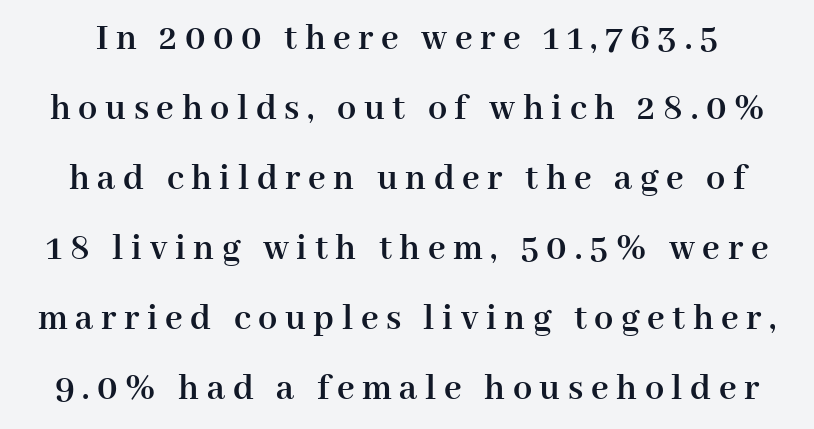
Q: Is the text bold? A: Yes.
Q: Is the text italic (slanted)? A: No, it is upright.
Q: Is the typeface a serif or a sans-serif typeface? A: Serif.
Q: Is the text underlined? A: No.
Q: Is the spacing between letters normal or unusually wide? A: Unusually wide.
Q: Width (condensed, normal, or wide)? A: Normal.
Q: Stroke contrast? A: High.
Q: x-height? A: Medium.
Q: Monospaced? A: No.
